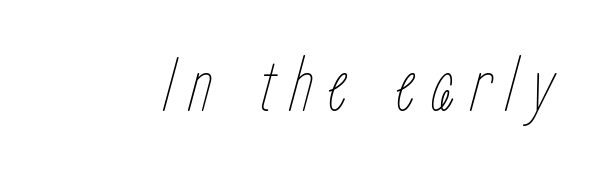
Q: Is the text bold? A: No.
Q: Is the text italic (slanted)? A: Yes, it leans right by about 15 degrees.
Q: Is the text underlined? A: No.
Q: Width (condensed, normal, or wide)? A: Condensed.
Q: Stroke contrast? A: Low.
Q: x-height? A: Medium.
Q: Monospaced? A: No.
